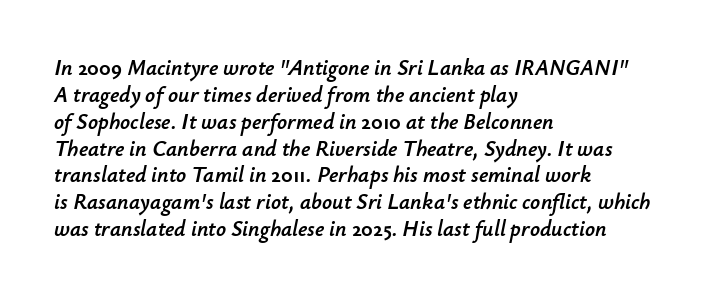
The image shows 22 px text type, italic (leaning right); set left-aligned, line spacing 1.22x, normal letter spacing, not underlined.
